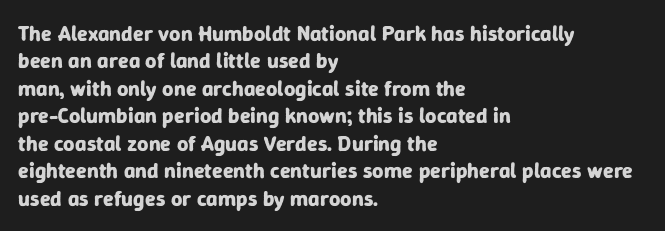
Q: Is the text bold? A: Yes.
Q: Is the text italic (slanted)? A: No, it is upright.
Q: Is the text underlined? A: No.
Q: How is the paragraph aligned? A: Left-aligned.
Q: Is the spacing between letters normal or unusually wide? A: Normal.
Q: Is the spacing between lines tight, normal or loose? A: Normal.
